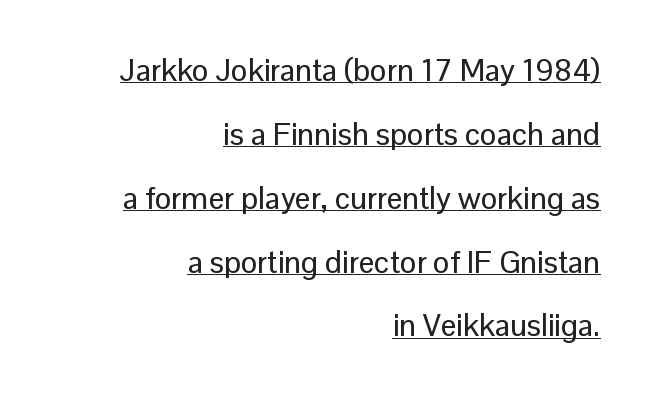
{"serif": "no", "italic": "no", "width": "normal", "stroke_contrast": "low", "x_height": "medium", "monospaced": "no", "underline": "yes", "align": "right", "line_spacing": "loose", "line_spacing_ratio": 2.06, "letter_spacing": "normal", "letter_spacing_em": 0.0, "glyph_px": 31}
